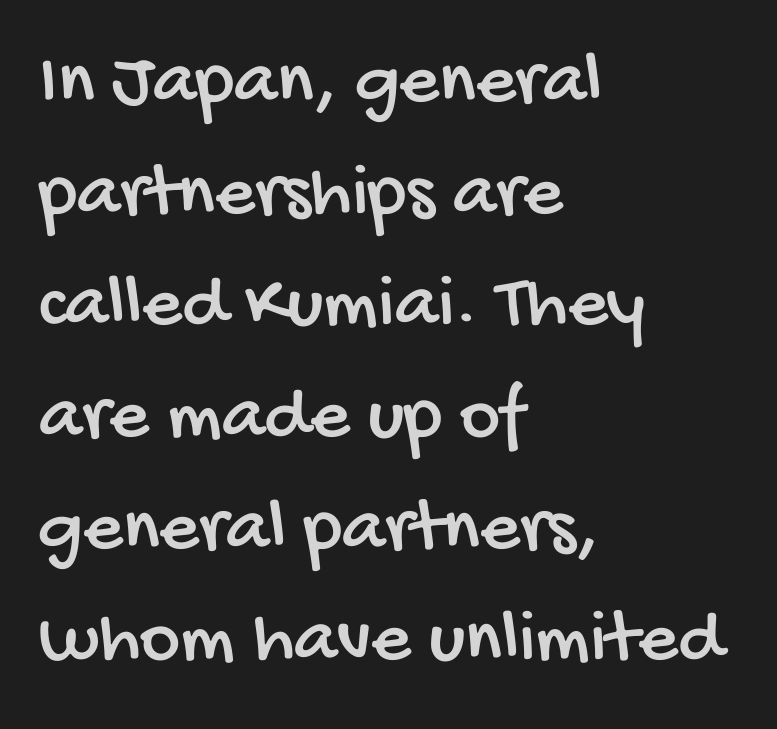
{"serif": "no", "width": "condensed", "stroke_contrast": "low", "x_height": "large", "monospaced": "no", "underline": "no", "align": "left", "line_spacing": "normal", "line_spacing_ratio": 1.45, "letter_spacing": "normal", "letter_spacing_em": 0.0, "glyph_px": 77}
